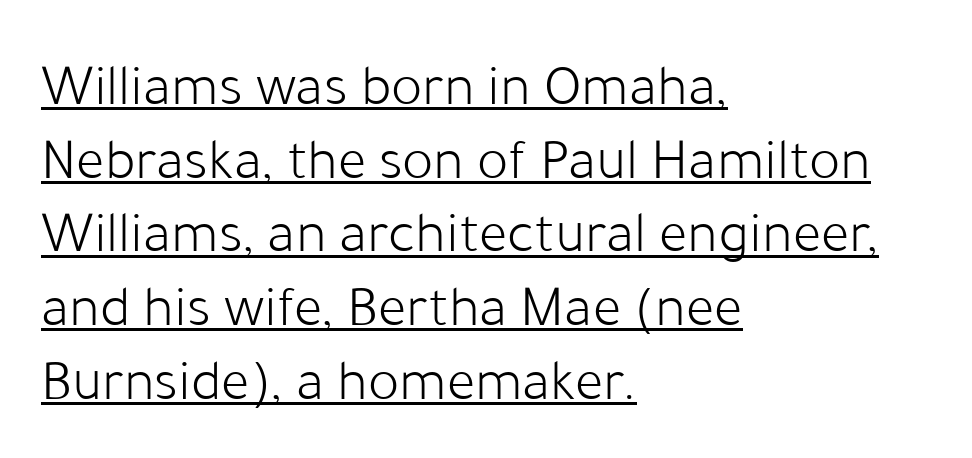
The face used here is proportionally spaced, like ordinary book or web type. The cut favours lightness, reaching ordinary text weight at its darkest. The rag falls on the right side of this text block. Characters follow at the spacing the type designer built in. This rendering employs a face without finishing strokes, i.e., a sans-serif. The line-height multiplier appears to be the usual default.
